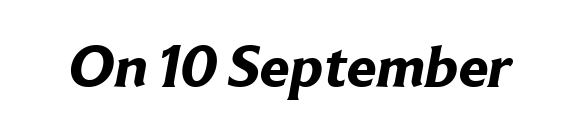
The specimen omits any rule beneath the text block's lines. The type is set solid horizontally, with unmodified tracking. A typesetter would call this proportional, since set widths differ per character. What kind of face is this? One without serifs — a sans. Plenty of ink on the page — the face is bold.
